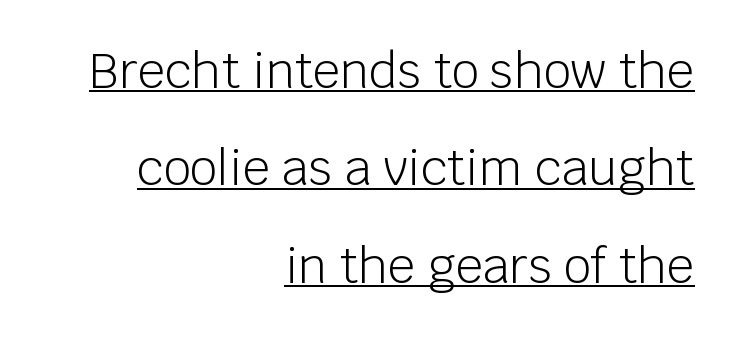
Q: Is the text bold? A: No.
Q: Is the text italic (slanted)? A: No, it is upright.
Q: Is the typeface a serif or a sans-serif typeface? A: Sans-serif.
Q: Is the text underlined? A: Yes.
Q: How is the paragraph aligned? A: Right-aligned.
Q: Is the spacing between letters normal or unusually wide? A: Normal.
Q: Is the spacing between lines tight, normal or loose? A: Loose.
Q: Width (condensed, normal, or wide)? A: Normal.
Q: Stroke contrast? A: Low.
Q: x-height? A: Large.
Q: Monospaced? A: No.
